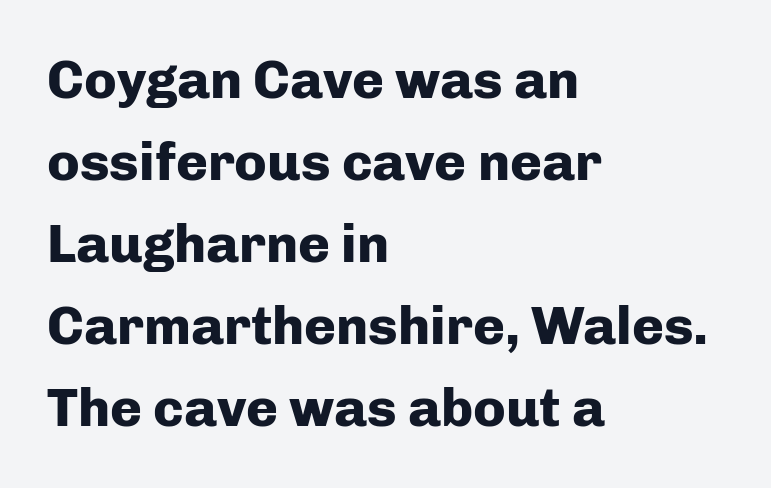
Q: Is the text bold? A: Yes.
Q: Is the text italic (slanted)? A: No, it is upright.
Q: Is the typeface a serif or a sans-serif typeface? A: Sans-serif.
Q: Is the text underlined? A: No.
Q: How is the paragraph aligned? A: Left-aligned.
Q: Is the spacing between letters normal or unusually wide? A: Normal.
Q: Is the spacing between lines tight, normal or loose? A: Normal.
Q: Width (condensed, normal, or wide)? A: Normal.
Q: Stroke contrast? A: Low.
Q: x-height? A: Medium.
Q: Monospaced? A: No.
